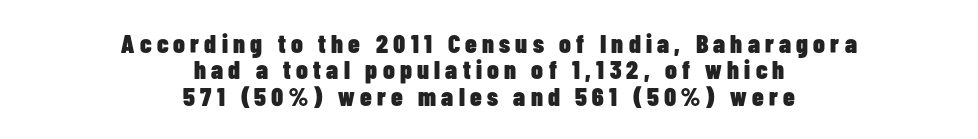
{"italic": "no", "bold": "yes", "underline": "no", "align": "center", "line_spacing": "tight", "line_spacing_ratio": 1.01, "letter_spacing": "wide", "letter_spacing_em": 0.2, "glyph_px": 26}
